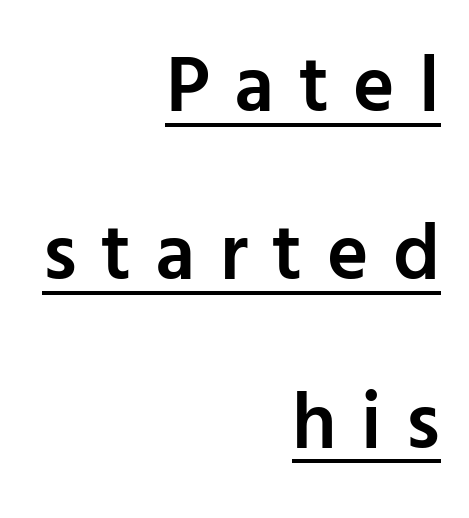
{"serif": "no", "italic": "no", "bold": "semi", "weight": "semibold", "width": "normal", "stroke_contrast": "low", "x_height": "medium", "monospaced": "no", "underline": "yes", "align": "right", "line_spacing": "loose", "line_spacing_ratio": 2.13, "letter_spacing": "wide", "letter_spacing_em": 0.31, "glyph_px": 79}
